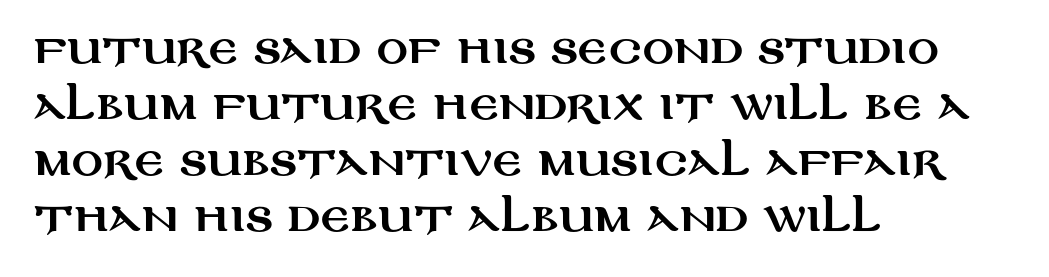
Lines of text with bare space underneath. Caption: standard tracking, unaltered. The setting favours the left margin, as ordinary paragraphs usually do. Does the leading feel generous? No, just average.
